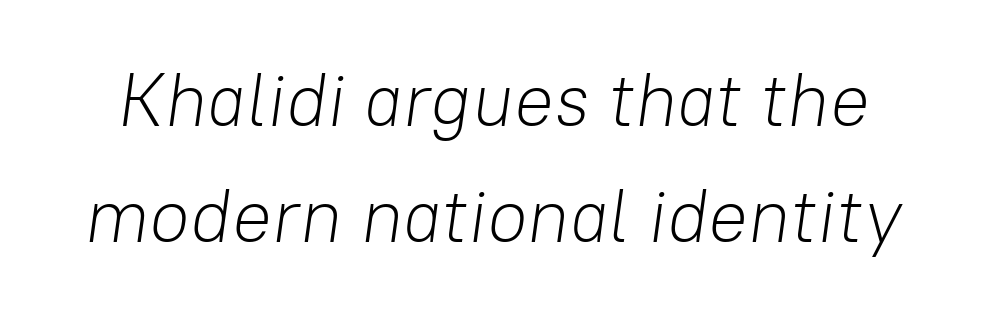
The image shows 74 px light type, italic (leaning right); set normal line spacing (1.57x), normal letter spacing, not underlined; low stroke contrast and a medium x-height.
